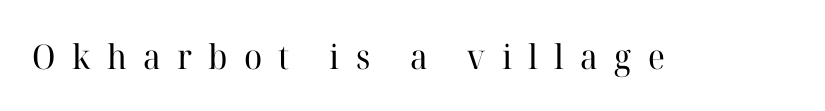
The image shows 34 px regular-weight serif type, upright; set unusually wide letter spacing (+0.48 em), not underlined; high stroke contrast and a medium x-height.
